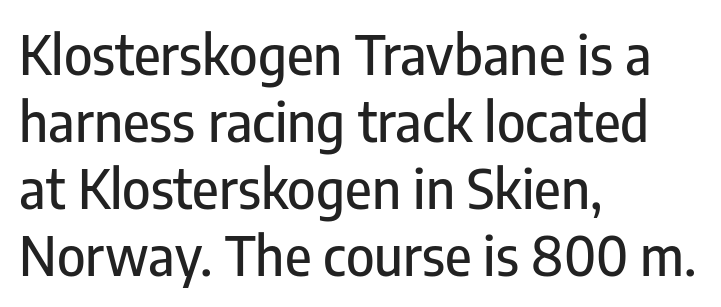
The image shows 54 px condensed sans-serif type, upright; set left-aligned, line spacing 1.24x, normal letter spacing, not underlined; low stroke contrast and a medium x-height.
